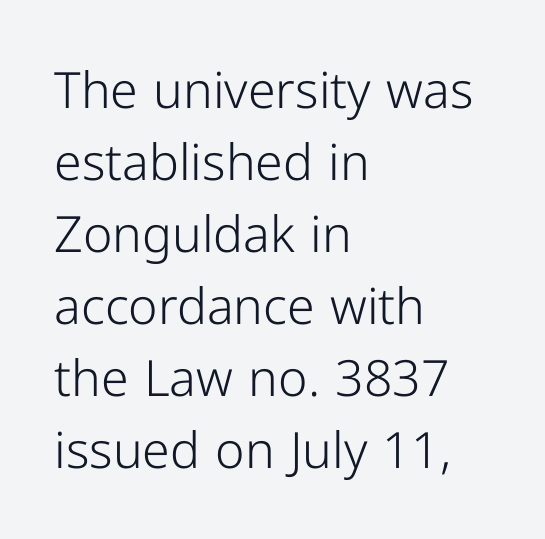
The image shows 50 px light sans-serif type, upright; set left-aligned, normal line spacing (1.44x), normal letter spacing, not underlined; low stroke contrast and a medium x-height.
